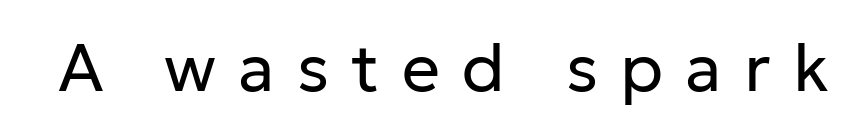
{"serif": "no", "italic": "no", "bold": "no", "weight": "regular", "width": "normal", "stroke_contrast": "low", "x_height": "medium", "monospaced": "no", "underline": "no", "letter_spacing": "wide", "letter_spacing_em": 0.33, "glyph_px": 67}
